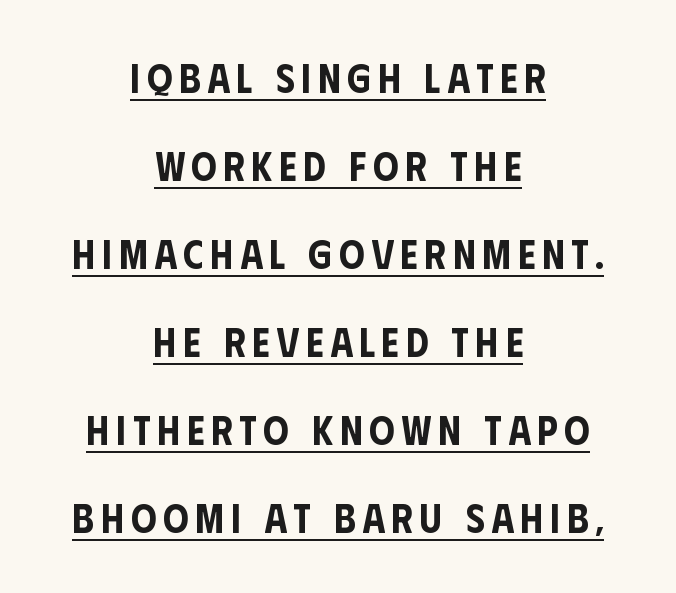
Q: Is the text italic (slanted)? A: No, it is upright.
Q: Is the typeface a serif or a sans-serif typeface? A: Sans-serif.
Q: Is the text underlined? A: Yes.
Q: How is the paragraph aligned? A: Centered.
Q: Is the spacing between lines tight, normal or loose? A: Loose.
Q: Width (condensed, normal, or wide)? A: Condensed.
Q: Stroke contrast? A: Low.
Q: x-height? A: Large.
Q: Monospaced? A: No.
